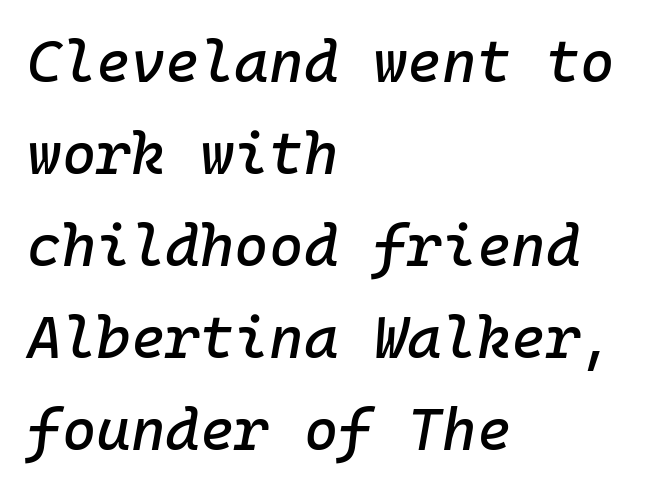
Q: Is the text italic (slanted)? A: Yes, it leans right by about 10 degrees.
Q: Is the text underlined? A: No.
Q: How is the paragraph aligned? A: Left-aligned.
Q: Is the spacing between letters normal or unusually wide? A: Normal.
Q: Is the spacing between lines tight, normal or loose? A: Normal.
Q: Width (condensed, normal, or wide)? A: Normal.
Q: Stroke contrast? A: Low.
Q: x-height? A: Medium.
Q: Monospaced? A: Yes.
